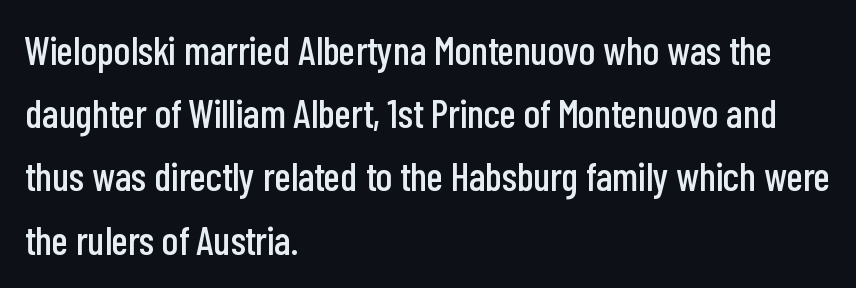
The image shows 40 px condensed sans-serif type, upright; set left-aligned, normal line spacing (1.58x), normal letter spacing, not underlined; low stroke contrast and a medium x-height.
